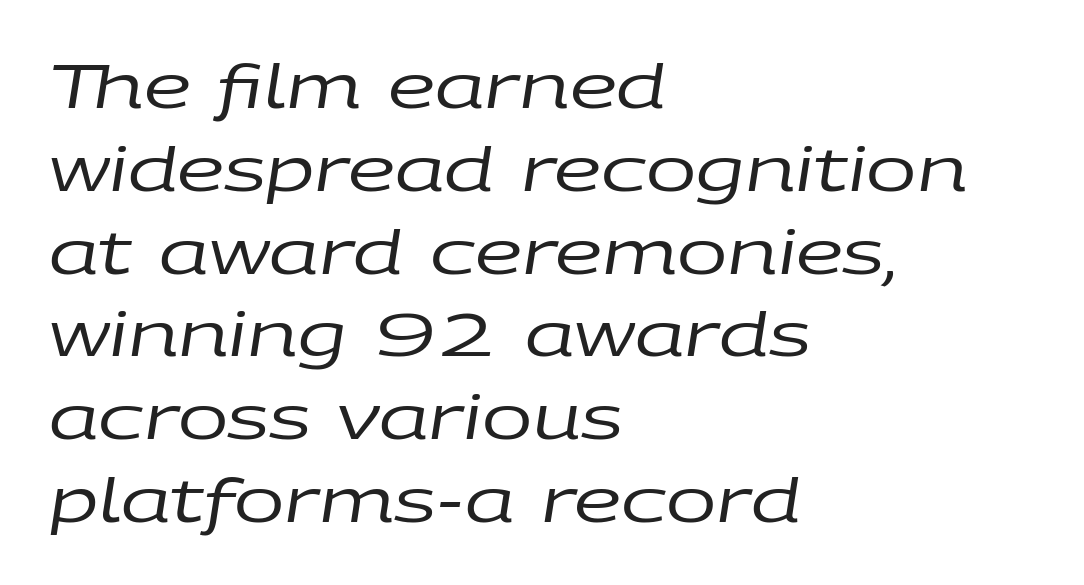
Q: Is the text bold? A: No.
Q: Is the text italic (slanted)? A: Yes, it leans right by about 9 degrees.
Q: Is the text underlined? A: No.
Q: How is the paragraph aligned? A: Left-aligned.
Q: Is the spacing between letters normal or unusually wide? A: Normal.
Q: Is the spacing between lines tight, normal or loose? A: Normal.
Q: Width (condensed, normal, or wide)? A: Wide.
Q: Stroke contrast? A: Low.
Q: x-height? A: Large.
Q: Monospaced? A: No.
